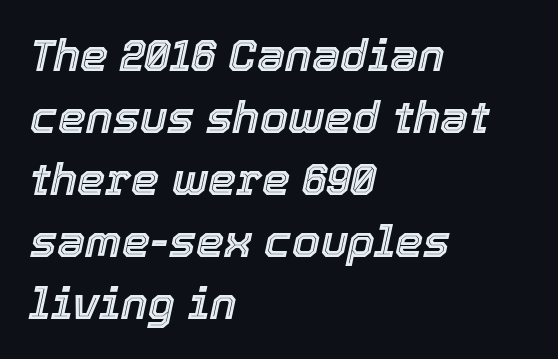
Q: Is the text italic (slanted)? A: Yes, it leans right by about 12 degrees.
Q: Is the text underlined? A: No.
Q: How is the paragraph aligned? A: Left-aligned.
Q: Is the spacing between letters normal or unusually wide? A: Normal.
Q: Is the spacing between lines tight, normal or loose? A: Normal.
Q: Width (condensed, normal, or wide)? A: Normal.
Q: x-height? A: Medium.
Q: Monospaced? A: No.
